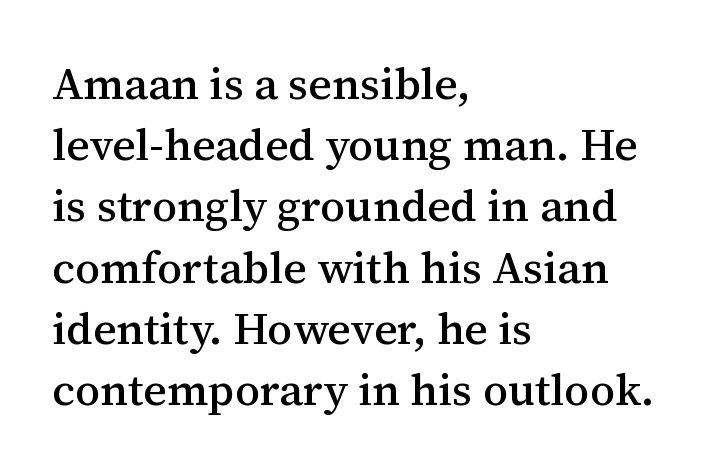
The image shows 45 px serif type, upright; set left-aligned, normal line spacing (1.36x), normal letter spacing, not underlined; medium stroke contrast and a medium x-height.
